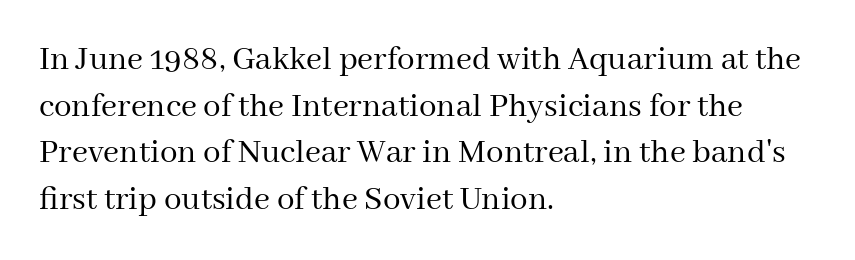
The image shows 35 px regular-weight serif type, upright; set left-aligned, normal line spacing (1.33x), normal letter spacing, not underlined; medium stroke contrast and a medium x-height.
